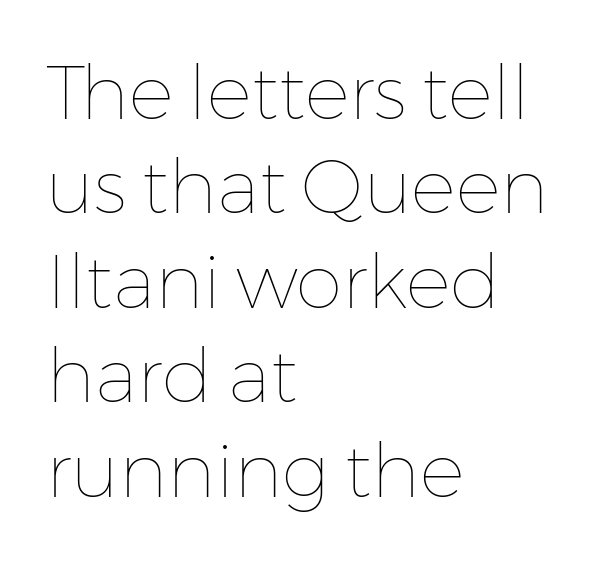
Posture: upright roman. Varying glyph widths throughout — classic text-font behaviour. Stem width sits at or under what a default text font uses. You could call the tracking neutral — neither tight nor loose. This rendering features lettering with no underline.
